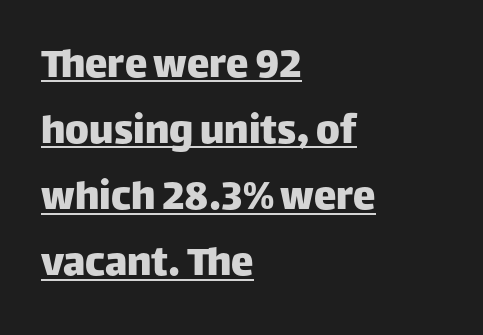
Q: Is the text italic (slanted)? A: No, it is upright.
Q: Is the typeface a serif or a sans-serif typeface? A: Sans-serif.
Q: Is the text underlined? A: Yes.
Q: How is the paragraph aligned? A: Left-aligned.
Q: Is the spacing between letters normal or unusually wide? A: Normal.
Q: Is the spacing between lines tight, normal or loose? A: Normal.
Q: Width (condensed, normal, or wide)? A: Normal.
Q: Stroke contrast? A: Low.
Q: x-height? A: Large.
Q: Monospaced? A: No.
